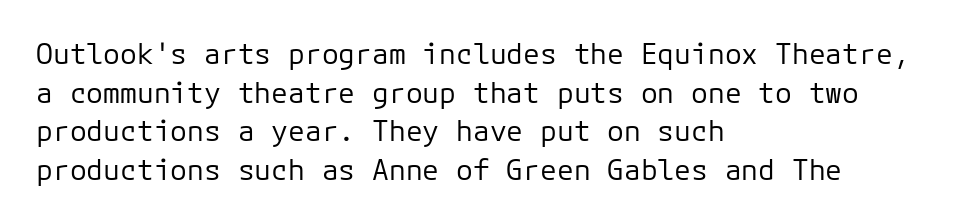
{"serif": "no", "italic": "no", "bold": "no", "weight": "regular", "width": "normal", "stroke_contrast": "low", "x_height": "medium", "monospaced": "yes", "underline": "no", "align": "left", "line_spacing": "normal", "line_spacing_ratio": 1.38, "letter_spacing": "normal", "letter_spacing_em": 0.0, "glyph_px": 28}
